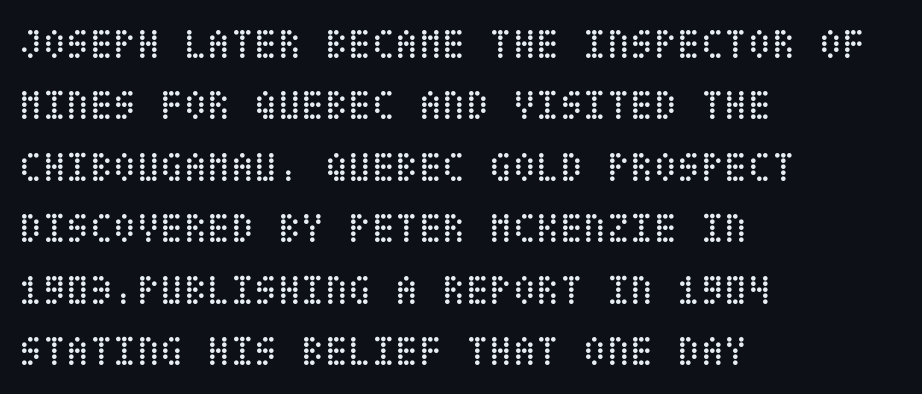
The image shows 43 px regular-weight, condensed type, upright; set left-aligned, normal line spacing (1.43x), normal letter spacing, not underlined; low stroke contrast and a large x-height.
